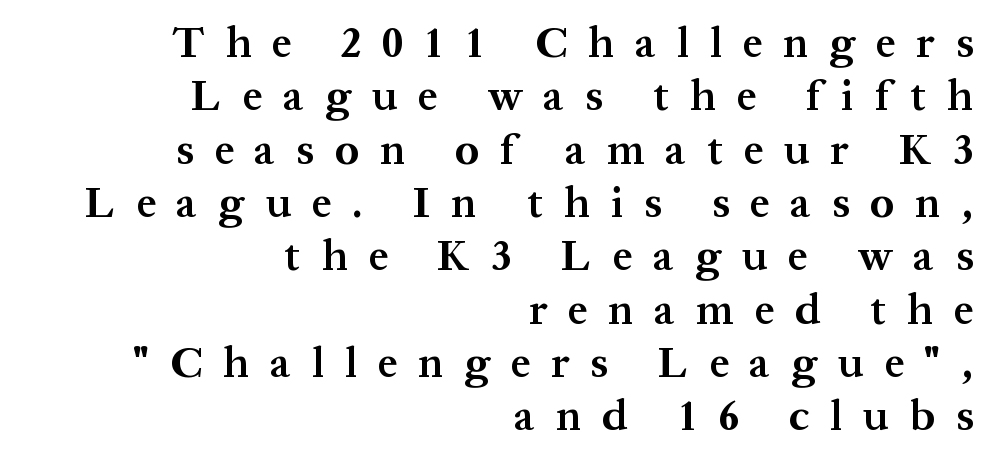
Q: Is the text bold? A: Yes.
Q: Is the text italic (slanted)? A: No, it is upright.
Q: Is the typeface a serif or a sans-serif typeface? A: Serif.
Q: Is the text underlined? A: No.
Q: How is the paragraph aligned? A: Right-aligned.
Q: Is the spacing between letters normal or unusually wide? A: Unusually wide.
Q: Width (condensed, normal, or wide)? A: Normal.
Q: Stroke contrast? A: Medium.
Q: x-height? A: Medium.
Q: Monospaced? A: No.
